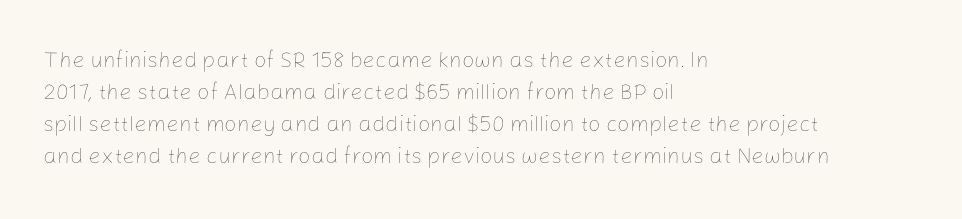
This sample uses an upright cut, with every glyph sitting square on the baseline. Check the space under the baseline: it is left empty. These lines are set flush left with a ragged right edge. Weight: not bold — regular or lighter.
